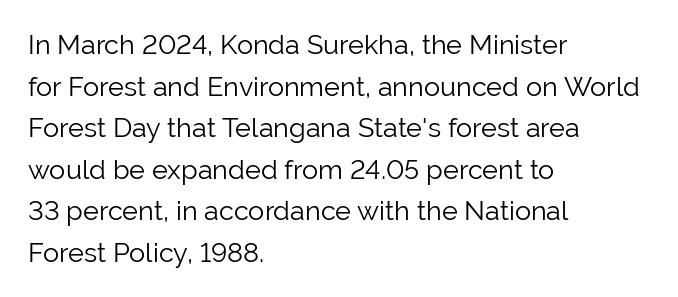
Q: Is the text bold? A: No.
Q: Is the text italic (slanted)? A: No, it is upright.
Q: Is the text underlined? A: No.
Q: How is the paragraph aligned? A: Left-aligned.
Q: Is the spacing between letters normal or unusually wide? A: Normal.
Q: Is the spacing between lines tight, normal or loose? A: Normal.
